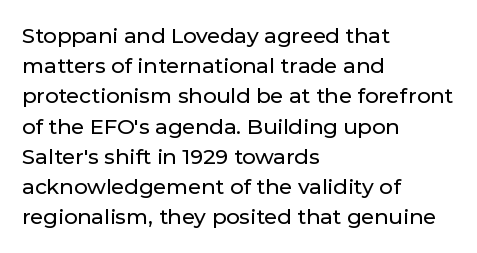
The image shows 21 px text type, upright; set left-aligned, normal line spacing (1.44x), normal letter spacing, not underlined.
